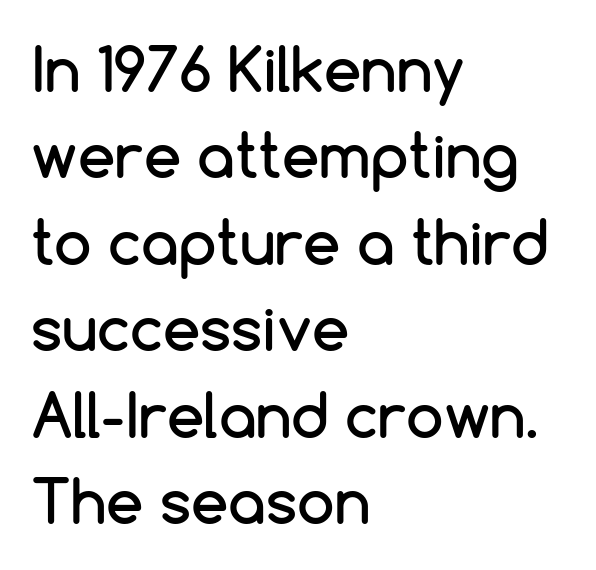
Q: Is the text italic (slanted)? A: No, it is upright.
Q: Is the typeface a serif or a sans-serif typeface? A: Sans-serif.
Q: Is the text underlined? A: No.
Q: How is the paragraph aligned? A: Left-aligned.
Q: Is the spacing between letters normal or unusually wide? A: Normal.
Q: Is the spacing between lines tight, normal or loose? A: Normal.
Q: Width (condensed, normal, or wide)? A: Normal.
Q: Stroke contrast? A: Low.
Q: x-height? A: Medium.
Q: Monospaced? A: No.
